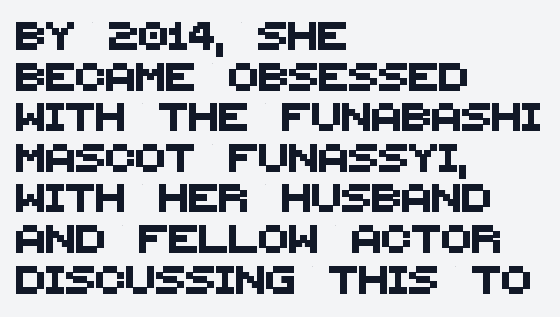
Look at the bottom of the vertical strokes: they stop flat, with no serifs. The ragged edge is on the right, which tells us the setting is flush left. Think of a printed novel: that variable character pitch is what you see here. Quick note: underline off. Short note: letters normally spaced. One glance says typical: line gaps are just what's usual.
